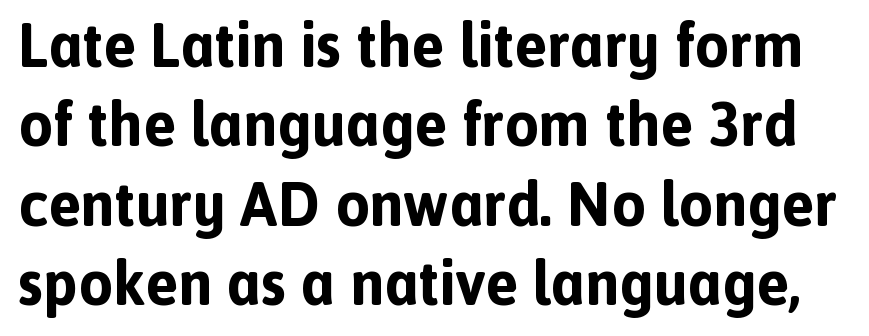
The image shows 61 px bold sans-serif type, upright; set normal line spacing (1.3x), normal letter spacing, not underlined; a medium x-height.
